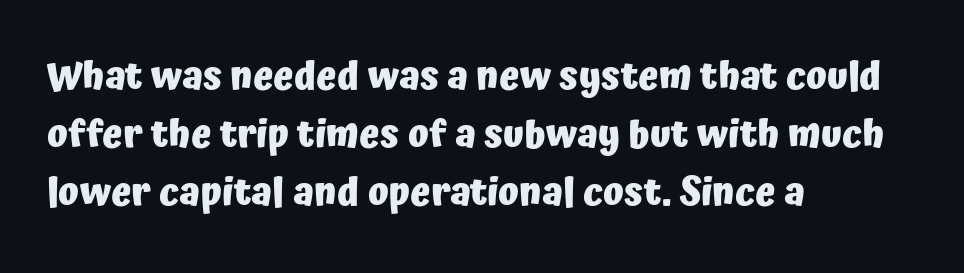
This block has exactly the height ordinary leading produces. This sample uses a sans-serif face. This sample uses an upright cut, with every glyph sitting square on the baseline. Words appear dense and cohesive because spacing is normal. Alignment: flush left.
